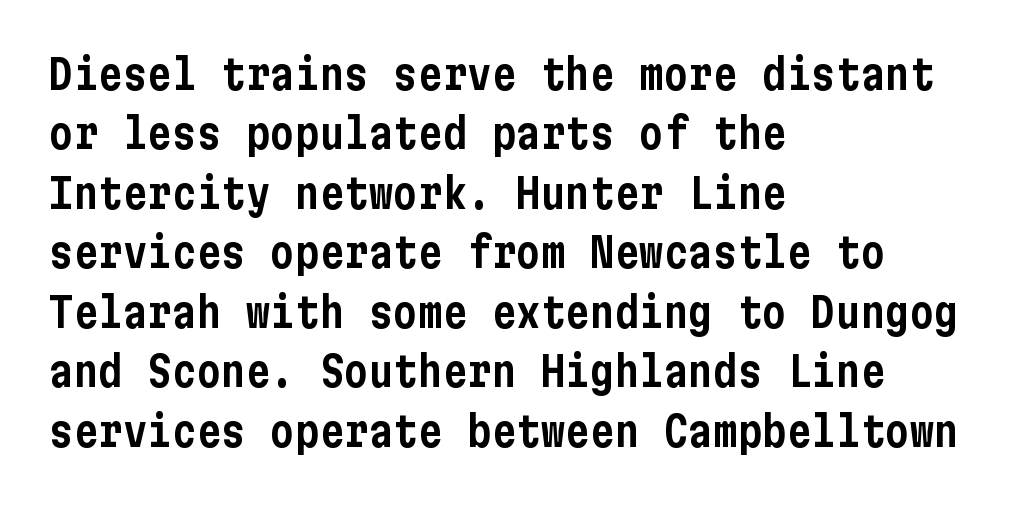
Q: Is the text italic (slanted)? A: No, it is upright.
Q: Is the typeface a serif or a sans-serif typeface? A: Sans-serif.
Q: Is the text underlined? A: No.
Q: How is the paragraph aligned? A: Left-aligned.
Q: Is the spacing between letters normal or unusually wide? A: Normal.
Q: Is the spacing between lines tight, normal or loose? A: Normal.
Q: Width (condensed, normal, or wide)? A: Condensed.
Q: Stroke contrast? A: Low.
Q: x-height? A: Medium.
